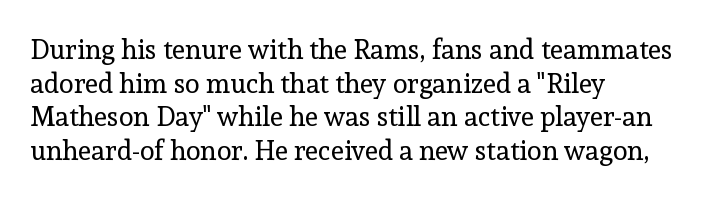
{"italic": "no", "bold": "no", "underline": "no", "align": "left", "line_spacing": "normal", "line_spacing_ratio": 1.25, "letter_spacing": "normal", "letter_spacing_em": 0.0, "glyph_px": 27}
